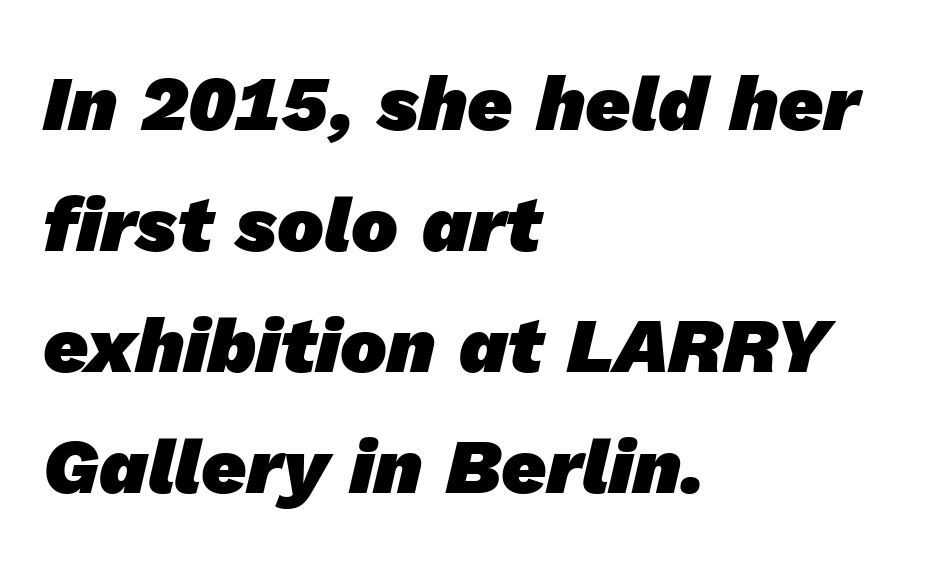
The image shows 78 px heavy sans-serif type; set left-aligned, normal line spacing (1.55x), normal letter spacing, not underlined; low stroke contrast and a medium x-height.
